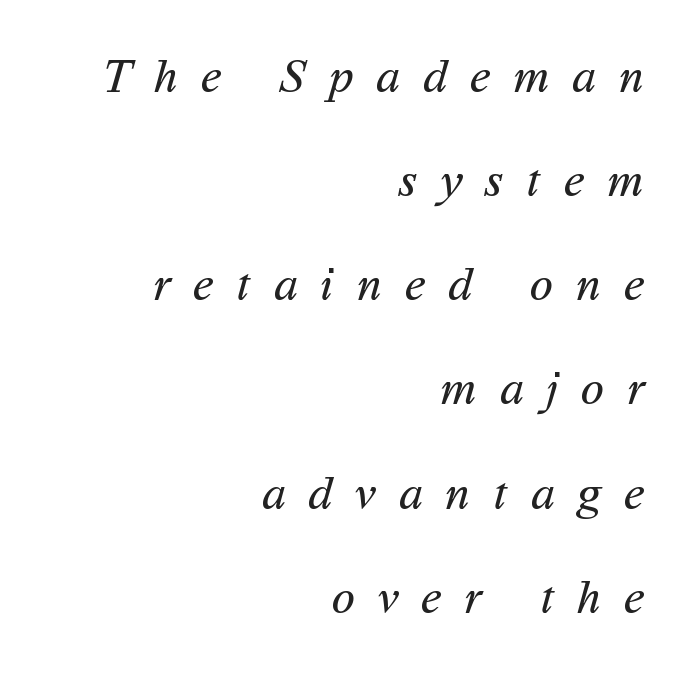
{"serif": "no", "bold": "no", "weight": "regular", "width": "normal", "stroke_contrast": "medium", "x_height": "medium", "monospaced": "no", "underline": "no", "align": "right", "line_spacing": "loose", "line_spacing_ratio": 2.17, "letter_spacing": "wide", "letter_spacing_em": 0.48, "glyph_px": 48}
